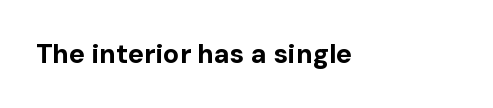
What stands out about the letter spacing? Nothing — it is the standard amount. No italicization has been applied; the sample stays upright. The gap between lines stays unmarked. Thick stems and heavy bowls — unmistakably bold.
